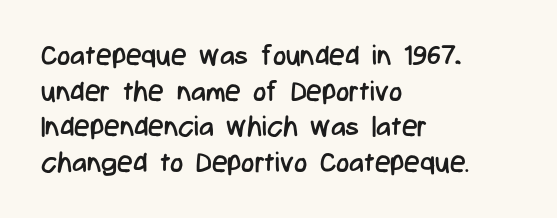
Whoever set this chose a conventional vertical rhythm. The characters are drawn with everyday or finer stroke widths. The rendering uses natural spacing where letterforms have individual widths. This sample is left-justified, so line endings fall wherever the words run out. No italicization has been applied; the sample stays upright.
